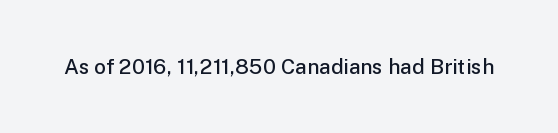
Q: Is the text bold? A: Semi-bold.
Q: Is the text italic (slanted)? A: No, it is upright.
Q: Is the text underlined? A: No.
Q: Is the spacing between letters normal or unusually wide? A: Normal.
